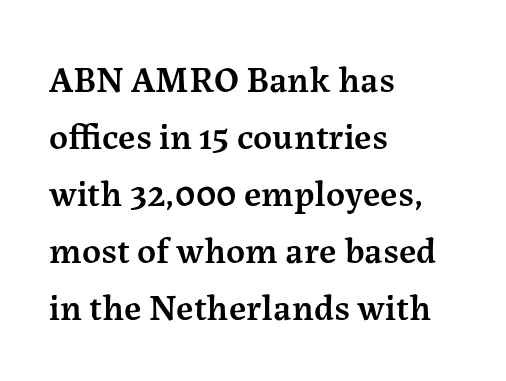
The image shows 37 px semibold serif type, upright; set left-aligned, normal line spacing (1.54x), normal letter spacing, not underlined; medium stroke contrast and a medium x-height.
